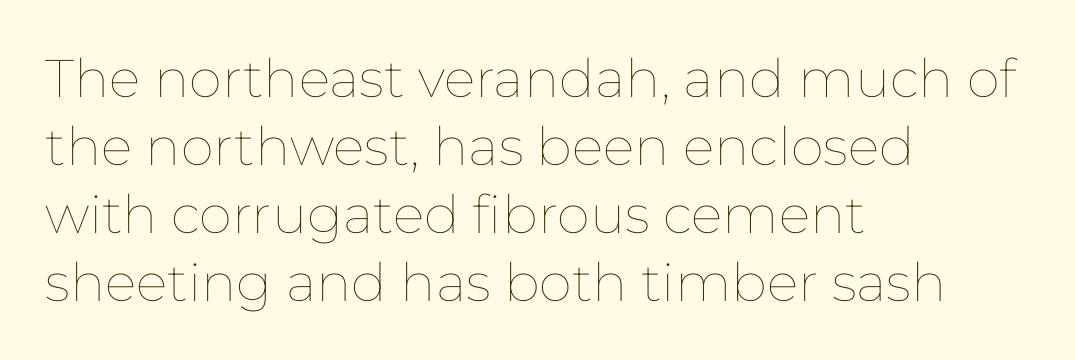
The image shows 53 px thin type, upright; set left-aligned, normal line spacing (1.28x), normal letter spacing, not underlined; low stroke contrast and a medium x-height.
